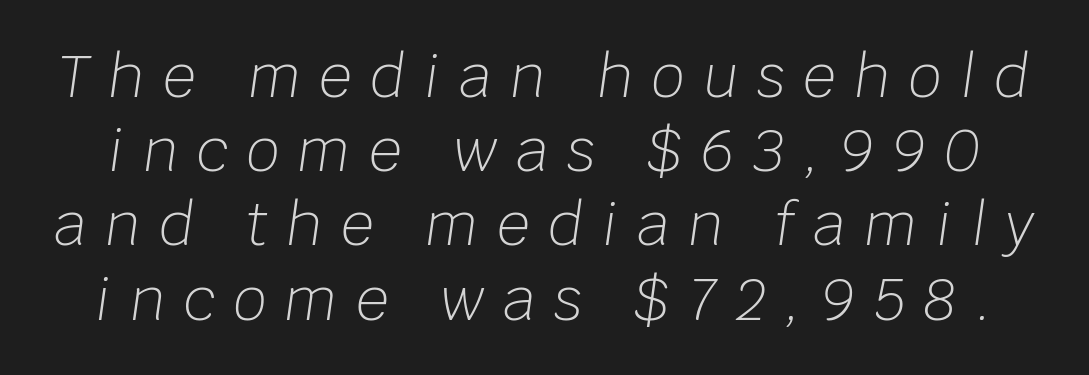
A typesetter would call this proportional, since set widths differ per character. The cut favours lightness, reaching ordinary text weight at its darkest. Each row of text sits above clean, open space. Look at the tracking — it's clearly loosened, letters drifting apart.
